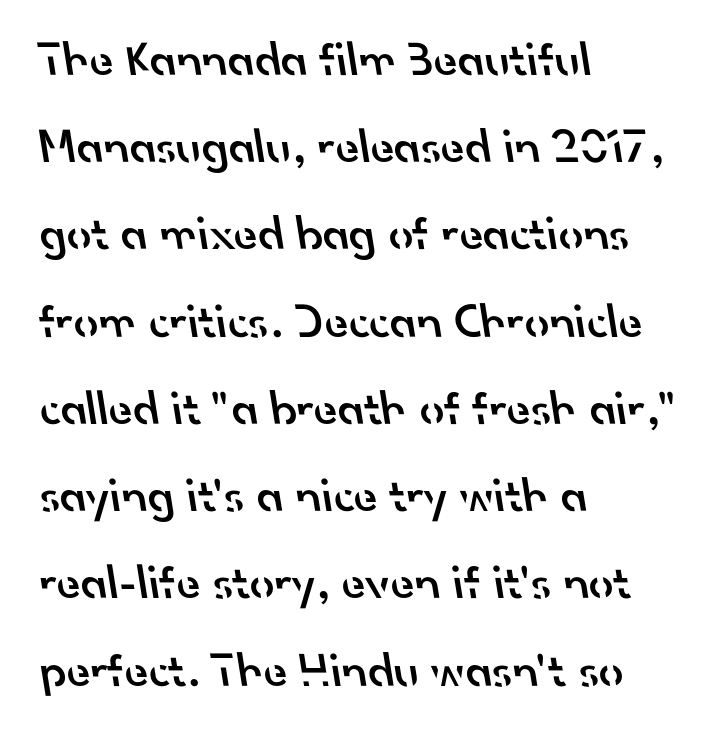
Q: Is the text bold? A: Semi-bold.
Q: Is the typeface a serif or a sans-serif typeface? A: Sans-serif.
Q: Is the text underlined? A: No.
Q: How is the paragraph aligned? A: Left-aligned.
Q: Is the spacing between letters normal or unusually wide? A: Normal.
Q: Width (condensed, normal, or wide)? A: Normal.
Q: Stroke contrast? A: Low.
Q: x-height? A: Small.
Q: Monospaced? A: No.
